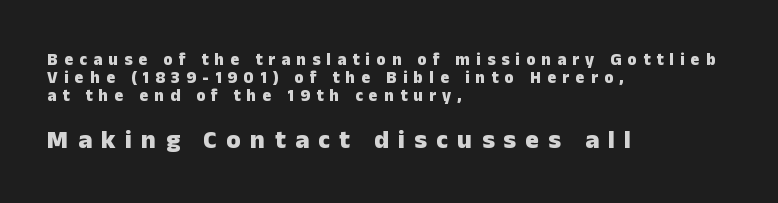
Q: Is the text bold? A: Yes.
Q: Is the text italic (slanted)? A: No, it is upright.
Q: Is the text underlined? A: No.
Q: How is the paragraph aligned? A: Left-aligned.
Q: Is the spacing between letters normal or unusually wide? A: Unusually wide.
Q: Is the spacing between lines tight, normal or loose? A: Tight.
Q: Which block of text is set in a larger size, the first (top) or the second (bottom)? A: The second (bottom) one.
